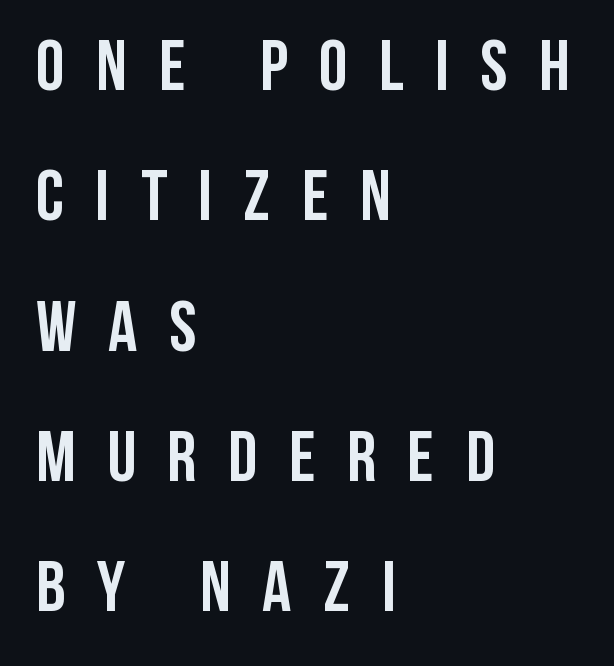
The image shows 72 px semibold, condensed sans-serif type, upright; set left-aligned, line spacing 1.81x, unusually wide letter spacing (+0.44 em), not underlined; low stroke contrast and a large x-height.
